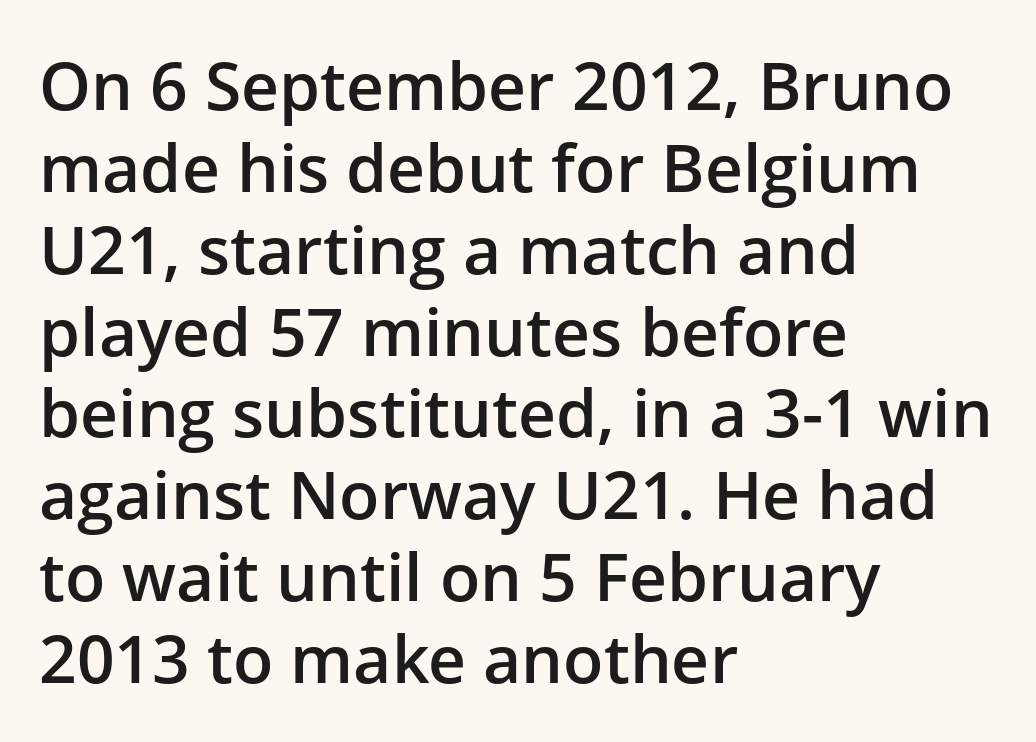
You could not count columns in this text — the font is proportionally spaced. This is roman type, the default non-slanted kind. The setting favours the left margin, as ordinary paragraphs usually do. In terms of letterspacing, this is plain default setting. Type without underlining.
